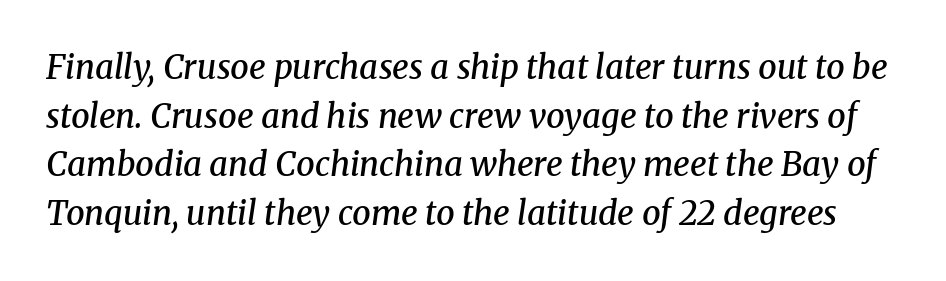
The image shows 33 px semibold serif type, italic (leaning right); set normal line spacing (1.47x), normal letter spacing, not underlined; medium stroke contrast and a medium x-height.
